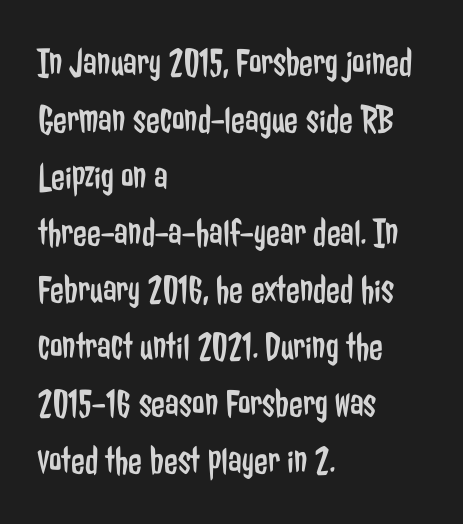
The glyphs in this specimen are sans serif. Typeset ragged right — the left edge is the straight one. Notice how the stems are strictly vertical — no italics here. Looks like regular typesetting: each glyph gets only the width it needs. Does the leading feel generous? No, just average.
